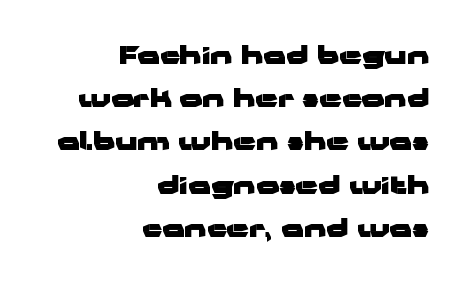
Q: Is the text bold? A: Yes.
Q: Is the text italic (slanted)? A: No, it is upright.
Q: Is the text underlined? A: No.
Q: How is the paragraph aligned? A: Right-aligned.
Q: Is the spacing between letters normal or unusually wide? A: Normal.
